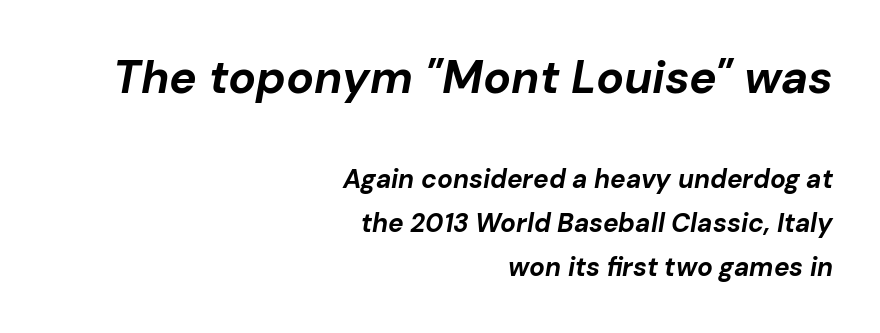
{"italic": "yes", "lean": "right", "slant_degrees": 10, "bold": "yes", "weight": "bold", "width": "normal", "stroke_contrast": "low", "x_height": "medium", "monospaced": "no", "underline": "no", "align": "right", "line_spacing": "normal", "line_spacing_ratio": 1.7, "letter_spacing": "normal", "letter_spacing_em": 0.0, "larger_block": "first", "size_ratio": 1.77, "glyph_px": 46}
